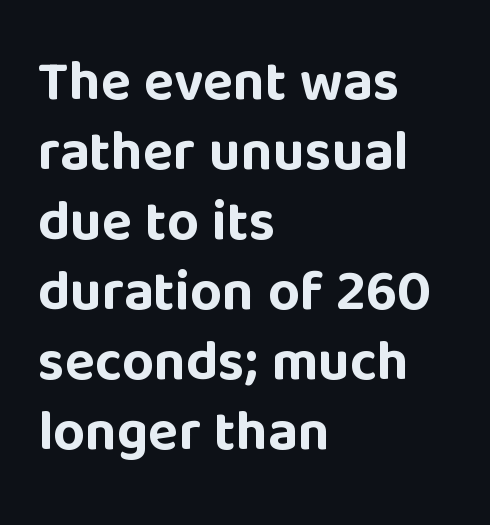
The passage shown has conventional tracking throughout. Type style note: lacks serifs. The letters stand straight up with perfectly vertical stems. Varying glyph widths throughout — classic text-font behaviour.
